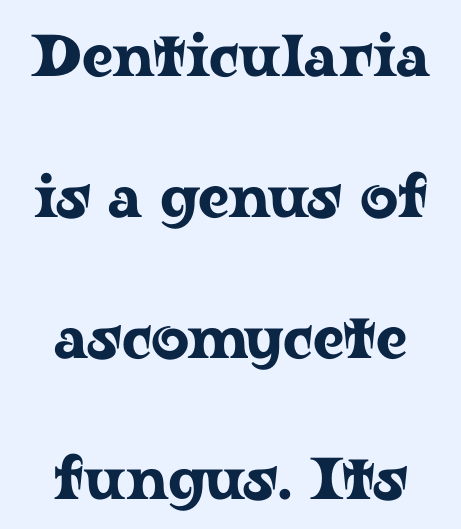
The image shows 59 px wide serif type, upright; set centered, loose line spacing (2.39x), normal letter spacing, not underlined; low stroke contrast and a medium x-height.
